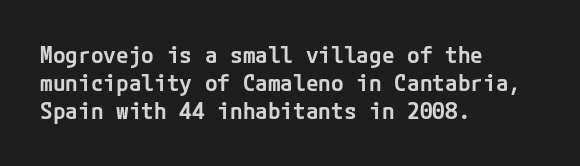
Alignment: flush left. Short note: letters normally spaced. The space directly below the letters is spotless. It's the straight-up-and-down kind of type. Stroke thickness is moderately raised; the sample reads as semibold.
